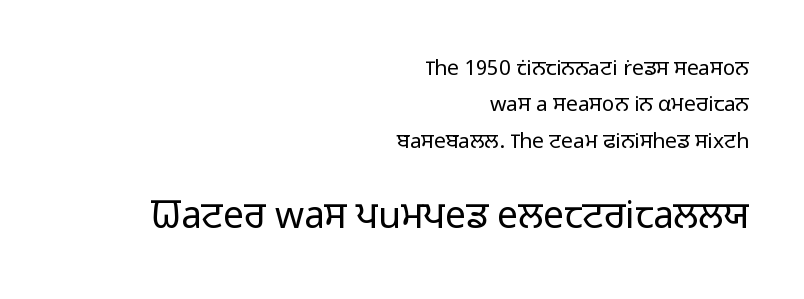
The image shows 37 px light sans-serif type, upright; set right-aligned, line spacing 1.73x, normal letter spacing, not underlined; the second (bottom) block is 1.76x larger; low stroke contrast and a medium x-height.
